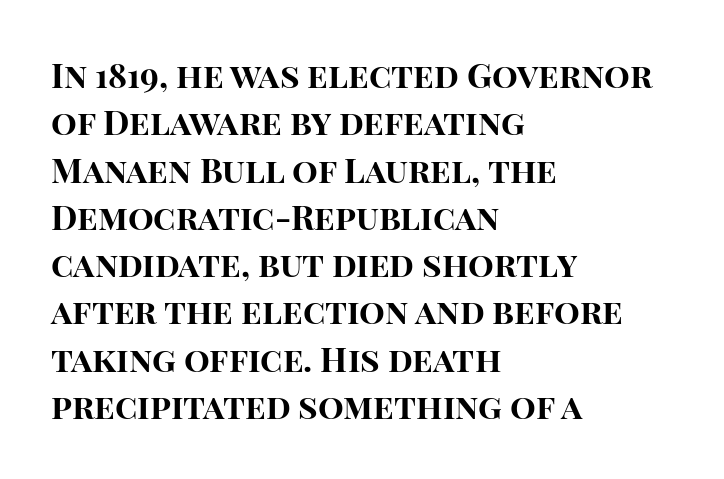
The image shows 34 px bold sans-serif type, upright; set left-aligned, normal line spacing (1.39x), normal letter spacing, not underlined; high stroke contrast and a large x-height.
